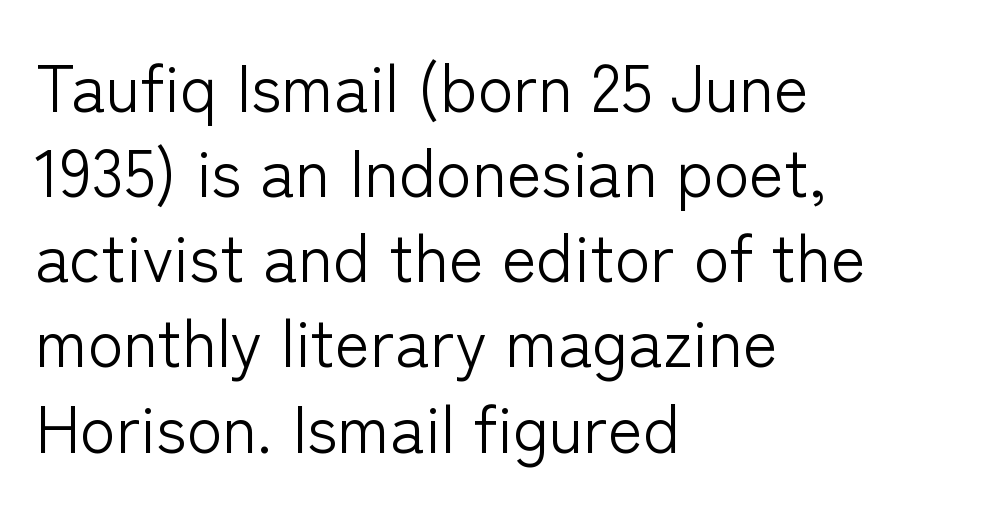
{"serif": "no", "italic": "no", "bold": "no", "weight": "light", "width": "normal", "stroke_contrast": "low", "x_height": "medium", "monospaced": "no", "underline": "no", "align": "left", "line_spacing": "normal", "line_spacing_ratio": 1.29, "letter_spacing": "normal", "letter_spacing_em": 0.0, "glyph_px": 66}
